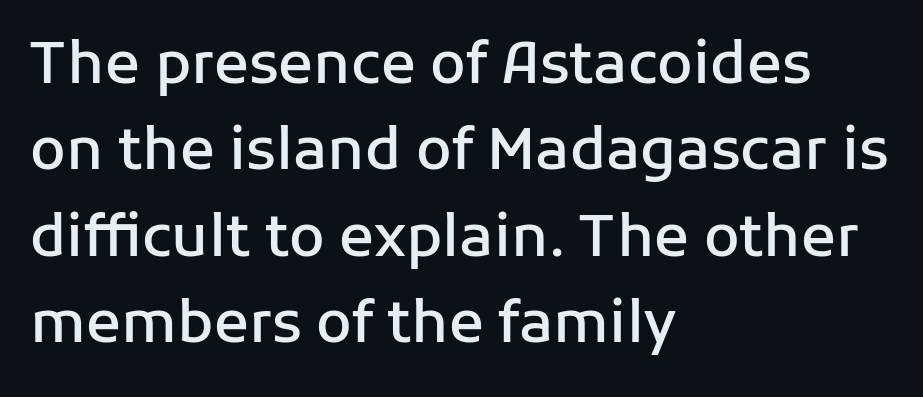
The image shows 58 px semibold sans-serif type, upright; set left-aligned, normal line spacing (1.49x), normal letter spacing, not underlined; low stroke contrast and a medium x-height.
